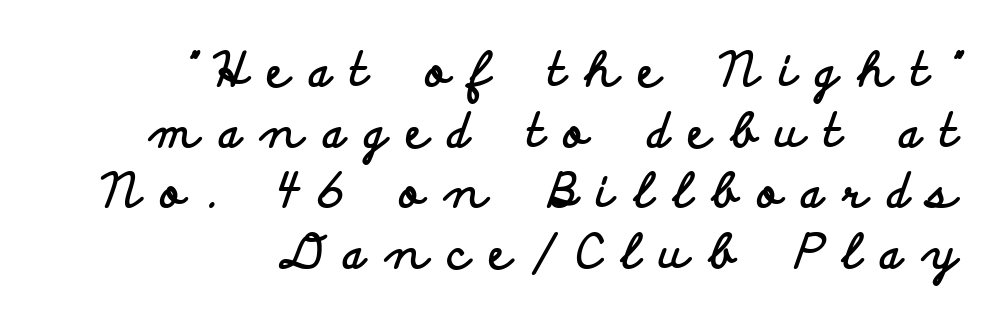
{"serif": "no", "bold": "yes", "weight": "bold", "width": "wide", "stroke_contrast": "low", "x_height": "small", "monospaced": "no", "underline": "no", "align": "right", "line_spacing": "normal", "line_spacing_ratio": 1.29, "letter_spacing": "wide", "letter_spacing_em": 0.43, "glyph_px": 47}
